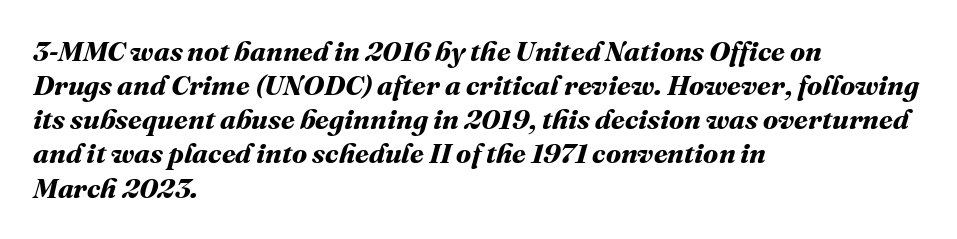
{"bold": "yes", "weight": "bold", "width": "normal", "stroke_contrast": "medium", "x_height": "medium", "monospaced": "no", "underline": "no", "align": "left", "line_spacing_ratio": 1.22, "letter_spacing": "normal", "letter_spacing_em": 0.0, "glyph_px": 28}
